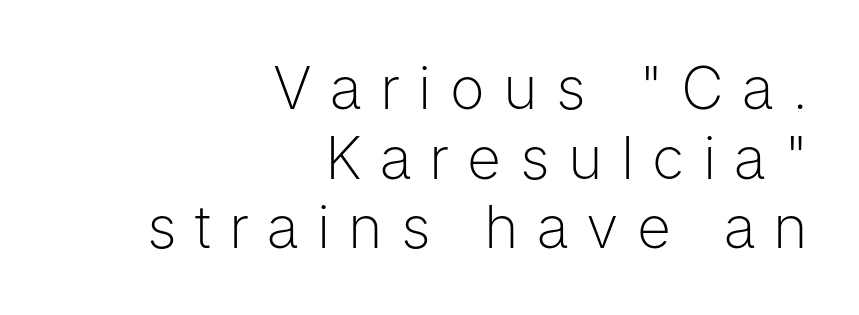
The text block is weighted toward the right margin, trailing off unevenly leftward. The gap between lines stays unmarked. A sans-serif font was chosen for this passage. No letter is thick-stroked: the sample isn't bold.
